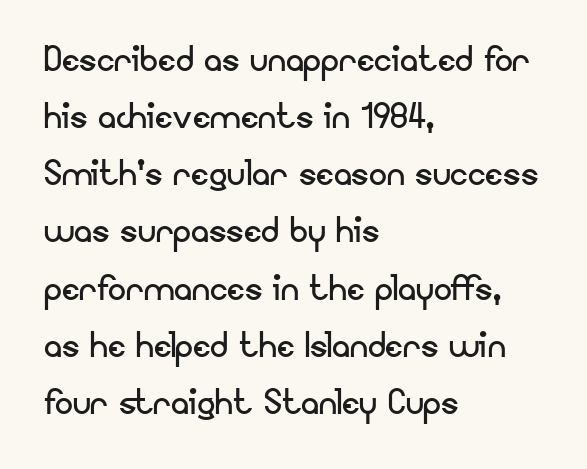
The image shows 45 px regular-weight sans-serif type, upright; set left-aligned, normal line spacing (1.27x), normal letter spacing, not underlined; low stroke contrast and a small x-height.
